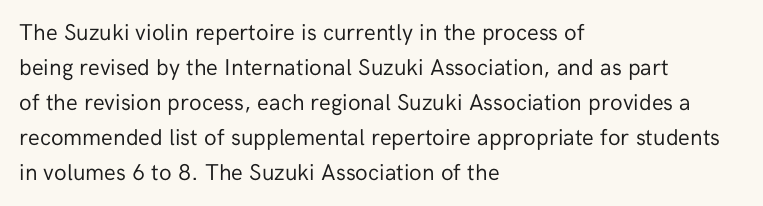
{"italic": "no", "bold": "no", "underline": "no", "align": "left", "line_spacing": "normal", "line_spacing_ratio": 1.52, "letter_spacing": "normal", "letter_spacing_em": 0.0, "glyph_px": 23}
